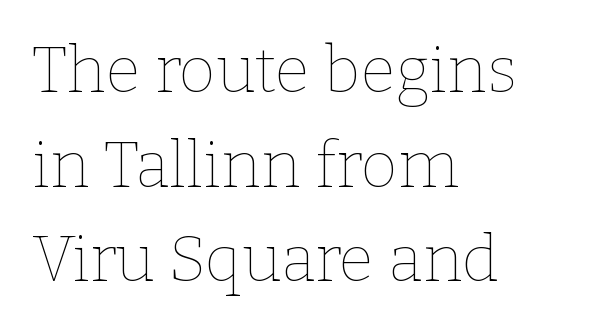
The image shows 64 px thin type, upright; set left-aligned, normal line spacing (1.48x), normal letter spacing, not underlined; low stroke contrast and a medium x-height.
